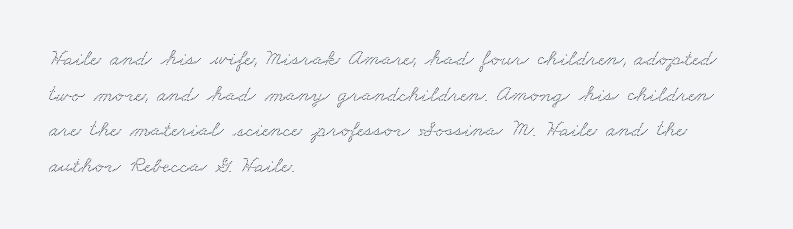
One-word summary of the alignment: left. The face used here is rendered with its standard letterfit. Does the leading feel generous? No, just average. Just letters on the line, the space beneath them empty.
